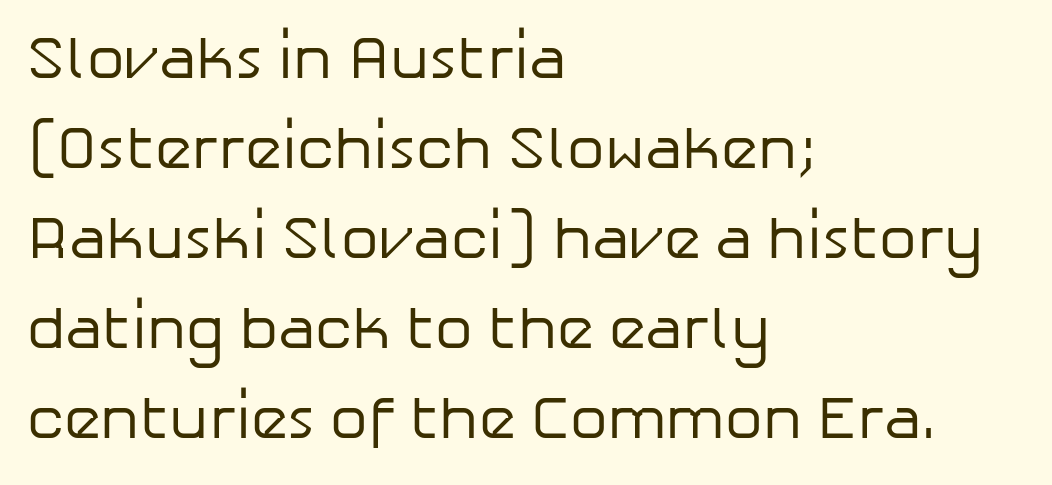
The image shows 60 px regular-weight sans-serif type, upright; set left-aligned, normal line spacing (1.5x), normal letter spacing, not underlined; low stroke contrast and a medium x-height.
